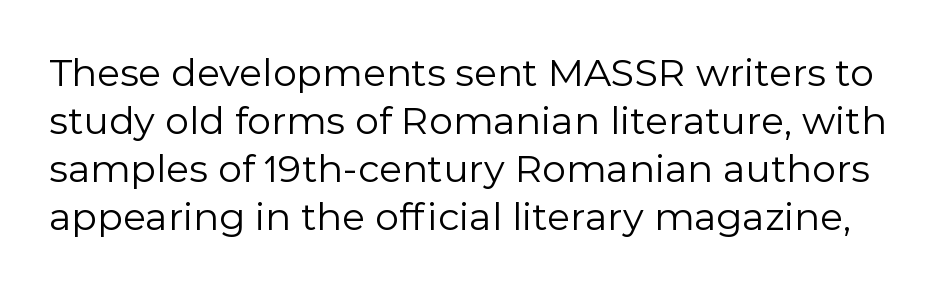
Q: Is the text bold? A: No.
Q: Is the text italic (slanted)? A: No, it is upright.
Q: Is the typeface a serif or a sans-serif typeface? A: Sans-serif.
Q: Is the text underlined? A: No.
Q: Is the spacing between letters normal or unusually wide? A: Normal.
Q: Is the spacing between lines tight, normal or loose? A: Normal.
Q: Width (condensed, normal, or wide)? A: Normal.
Q: x-height? A: Medium.
Q: Monospaced? A: No.
